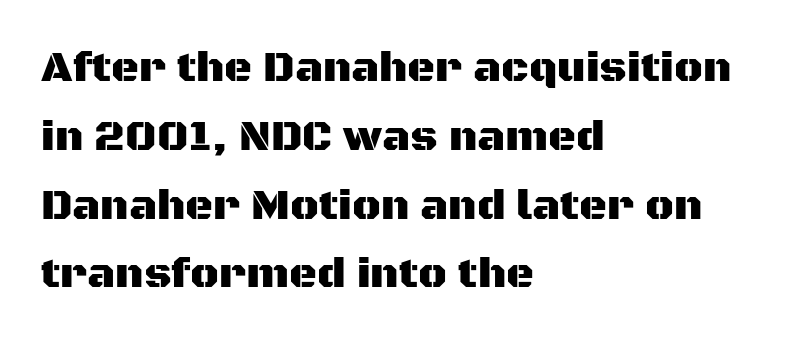
Unlike italic type, these characters show no tilt at all. Caption: multi-line text, flush left, ragged right. Check where the strokes stop: nothing finishes them off — pure sans. The lines sit at an ordinary, default distance from one another. Anything drawn beneath the words? Only blank space.
